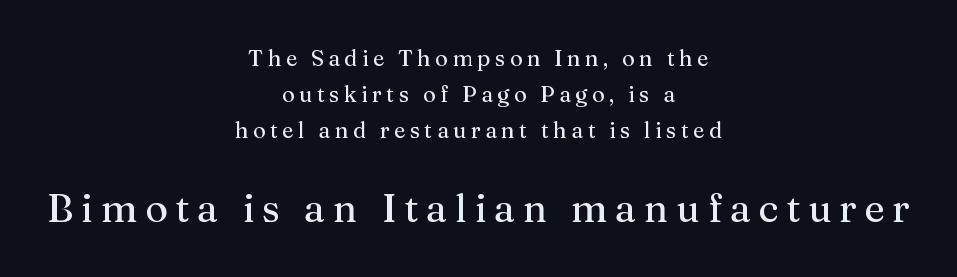
The letters advance in unequal steps, a hallmark of proportional type. The letters stand upright; this is a roman face. Notice how descenders clear the ascenders below comfortably — that's standard leading. The baseline area is clear.
